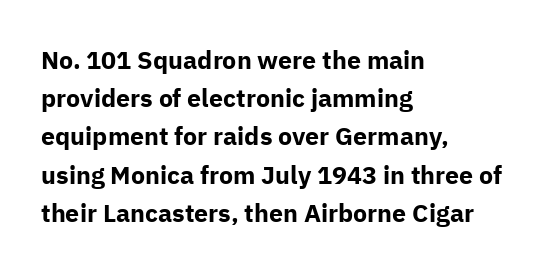
Lines of text with bare space underneath. Quick note: interline space is typical. The line texture is even and compact thanks to regular tracking. The letters stand straight up with perfectly vertical stems. I'd describe the lettering as bold — thick and assertive.
